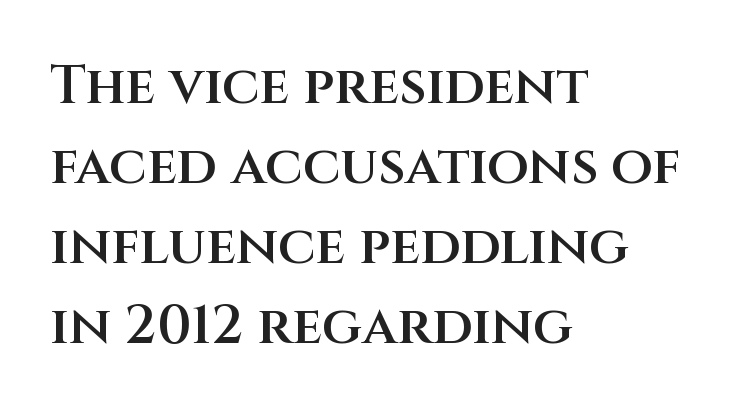
The image shows 54 px semibold sans-serif type, upright; set left-aligned, normal line spacing (1.48x), normal letter spacing, not underlined; medium stroke contrast and a large x-height.
